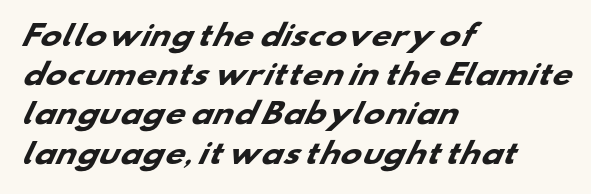
I'd call this a sans setting — the letters go barefoot. As a designer I'd log this as weight 700, bold. Notice how descenders clear the ascenders below comfortably — that's standard leading. Do the characters align in a grid? No, the font is proportional. This sample is left-justified, so line endings fall wherever the words run out.
